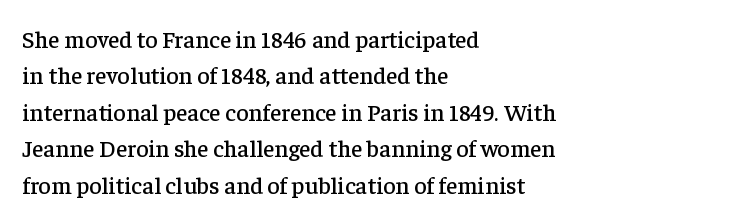
The image shows 24 px text type, upright; set left-aligned, normal line spacing (1.52x), normal letter spacing, not underlined.
